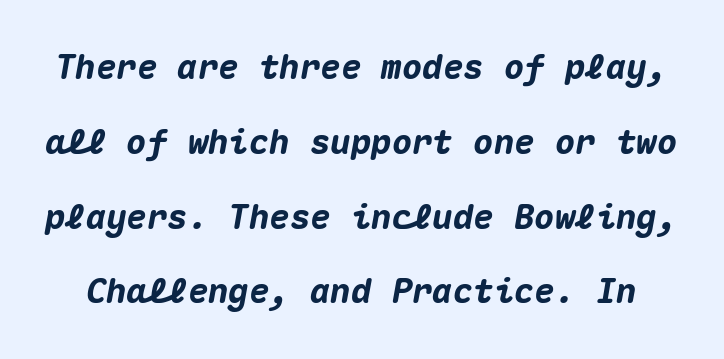
{"italic": "yes", "lean": "right", "slant_degrees": 10, "bold": "yes", "weight": "heavy", "width": "normal", "stroke_contrast": "medium", "x_height": "medium", "monospaced": "yes", "underline": "no", "line_spacing": "loose", "line_spacing_ratio": 2.2, "letter_spacing": "normal", "letter_spacing_em": 0.0, "glyph_px": 34}
